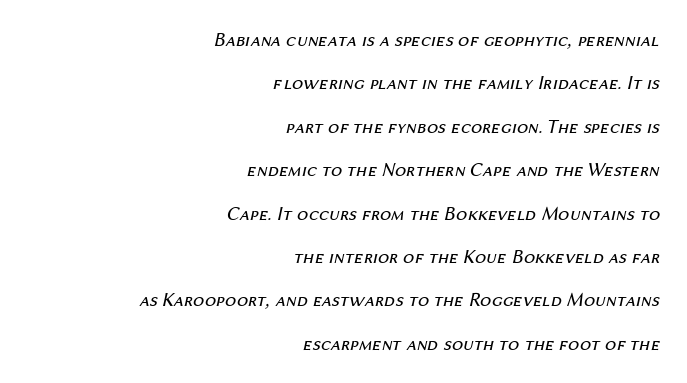
Q: Is the text bold? A: No.
Q: Is the text italic (slanted)? A: Yes, it leans right by about 12 degrees.
Q: Is the text underlined? A: No.
Q: How is the paragraph aligned? A: Right-aligned.
Q: Is the spacing between letters normal or unusually wide? A: Normal.
Q: Is the spacing between lines tight, normal or loose? A: Loose.
